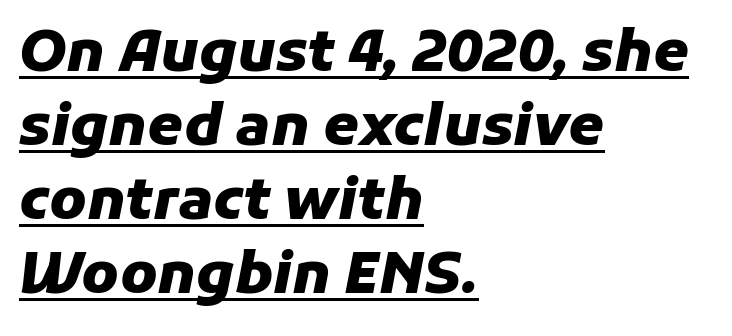
The image shows 57 px heavy type, italic (leaning right); set left-aligned, normal line spacing (1.3x), normal letter spacing, underlined; low stroke contrast and a medium x-height.
